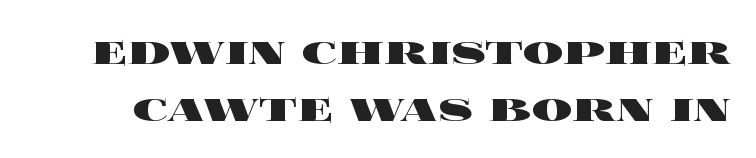
The image shows 50 px heavy, wide type, upright; set tight line spacing (1.14x), normal letter spacing, not underlined; a large x-height.
